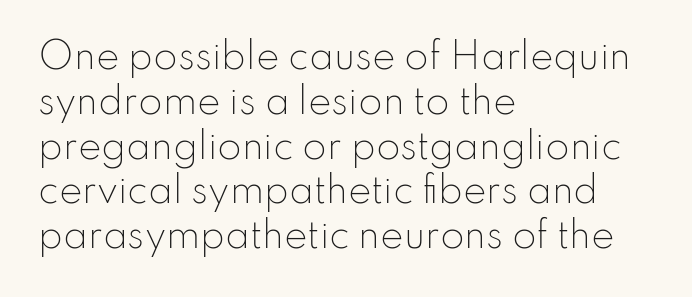
The text was rendered using a sans face with plain stroke endings. Do the letters lean? They stand straight. The letters advance in unequal steps, a hallmark of proportional type. Does the leading feel generous? No, just average. The setting favours the left margin, as ordinary paragraphs usually do. Stems and bowls with no extra thickness — not bold.
